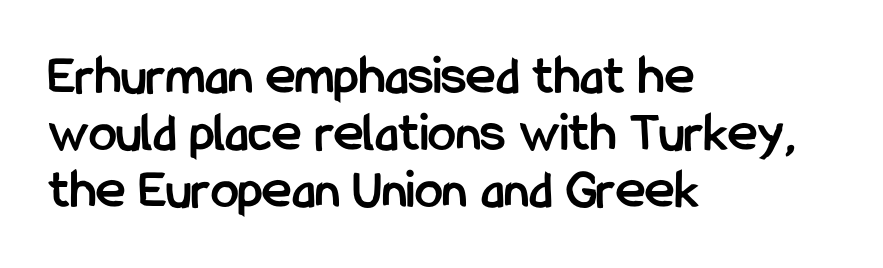
The image shows 56 px semibold, condensed sans-serif type, upright; set left-aligned, tight line spacing (1.02x), normal letter spacing, not underlined; low stroke contrast and a medium x-height.
